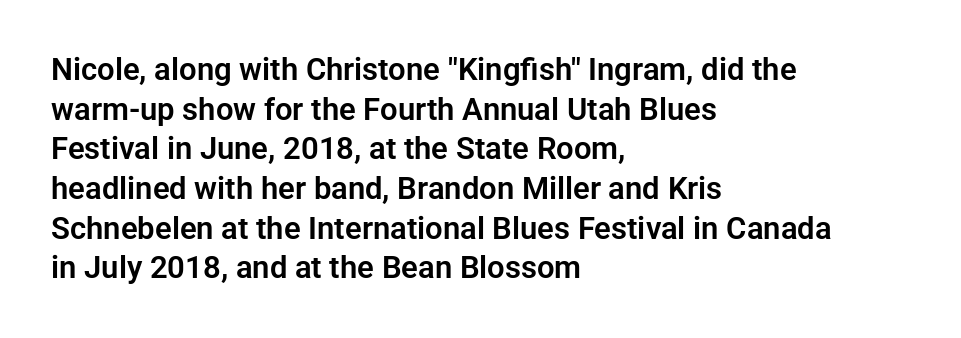
The image shows 31 px sans-serif type, upright; set left-aligned, normal line spacing (1.28x), normal letter spacing, not underlined; low stroke contrast and a medium x-height.
